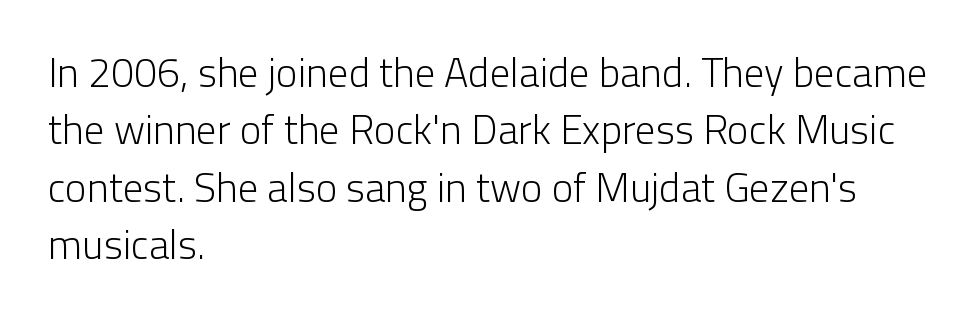
{"serif": "no", "italic": "no", "bold": "no", "weight": "light", "width": "normal", "stroke_contrast": "low", "x_height": "medium", "monospaced": "no", "underline": "no", "align": "left", "line_spacing": "normal", "line_spacing_ratio": 1.4, "letter_spacing": "normal", "letter_spacing_em": 0.0, "glyph_px": 41}
